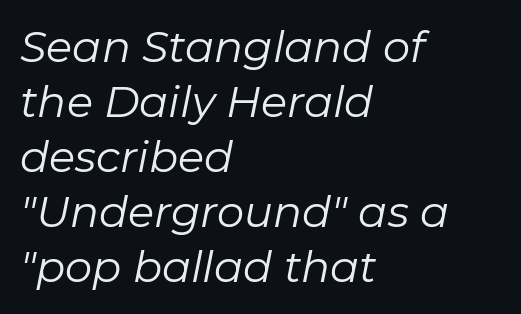
These lines are rendered in a variable-pitch font. Honestly, the row spacing looks completely unremarkable. The setting favours the left margin, as ordinary paragraphs usually do. No heavy texture on the line: the type isn't bold. Honestly, there is no underline to notice here at all. How are the letters spaced? Ordinarily, with no added tracking.
